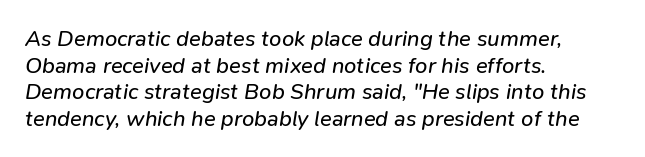
Q: Is the text bold? A: No.
Q: Is the text italic (slanted)? A: Yes, it leans right by about 9 degrees.
Q: Is the text underlined? A: No.
Q: How is the paragraph aligned? A: Left-aligned.
Q: Is the spacing between letters normal or unusually wide? A: Normal.
